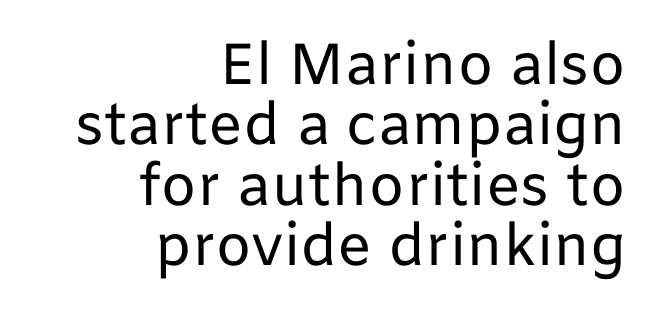
Here the designer chose a conventional face with non-uniform glyph widths. The face used here is rendered with its standard letterfit. Each row of text sits above clean, open space. You could barely slide anything between these rows. The paragraph shown leans on its right margin.
